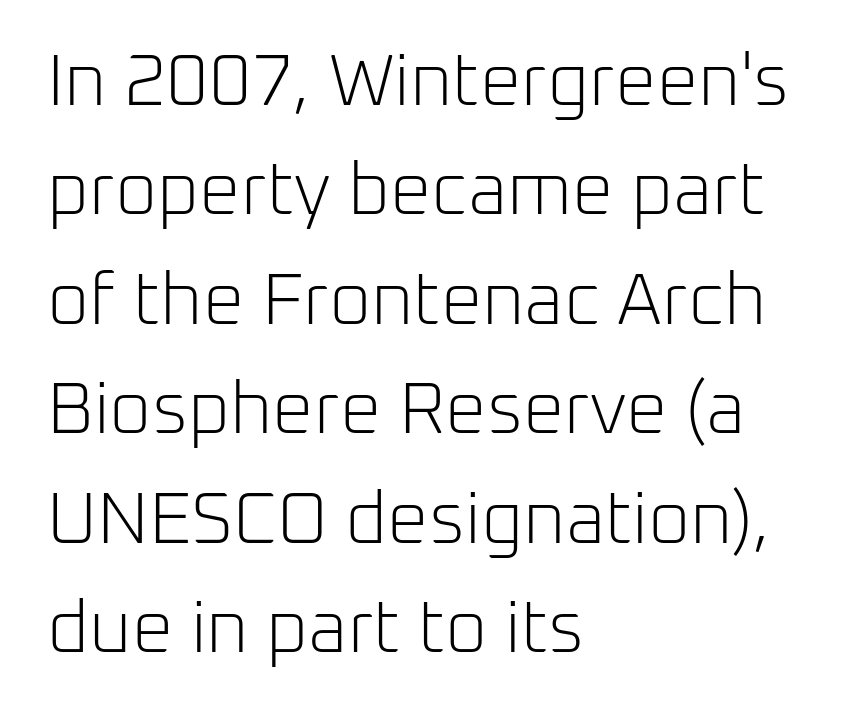
Q: Is the text bold? A: No.
Q: Is the text italic (slanted)? A: No, it is upright.
Q: Is the typeface a serif or a sans-serif typeface? A: Sans-serif.
Q: Is the text underlined? A: No.
Q: How is the paragraph aligned? A: Left-aligned.
Q: Is the spacing between letters normal or unusually wide? A: Normal.
Q: Is the spacing between lines tight, normal or loose? A: Normal.
Q: Width (condensed, normal, or wide)? A: Normal.
Q: Stroke contrast? A: Low.
Q: x-height? A: Medium.
Q: Monospaced? A: No.
